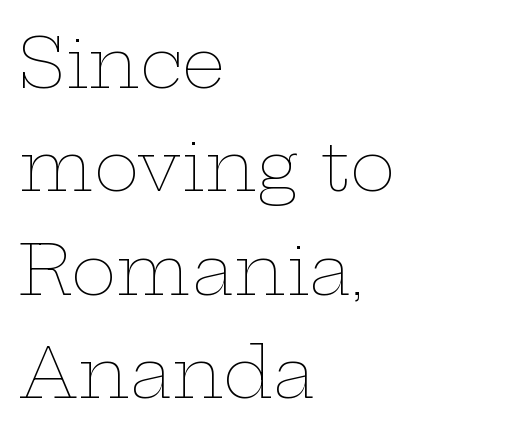
Normally led — the rows are evenly, conventionally spaced. Honestly, there is no underline to notice here at all. This is not heavy type; no bold has been used. Teacher's note: observe the even left margin — that is flush-left alignment.
